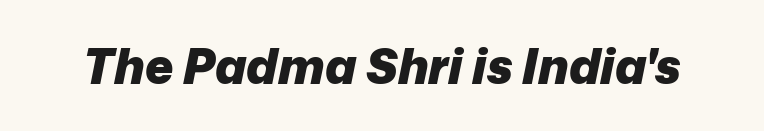
This sample has the flowing, uneven cadence of proportional lettering. Is the type slanted? Yes — the strokes lean at a clear angle. Nobody touched the tracking dial on this one. The face used here has the dense, thick strokes of a bold.
